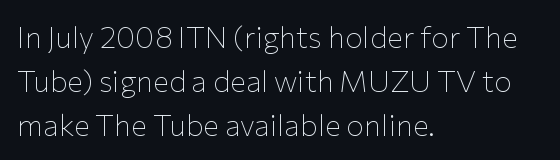
Q: Is the text bold? A: No.
Q: Is the text italic (slanted)? A: No, it is upright.
Q: Is the typeface a serif or a sans-serif typeface? A: Sans-serif.
Q: Is the text underlined? A: No.
Q: How is the paragraph aligned? A: Left-aligned.
Q: Is the spacing between letters normal or unusually wide? A: Normal.
Q: Is the spacing between lines tight, normal or loose? A: Normal.
Q: Width (condensed, normal, or wide)? A: Normal.
Q: Stroke contrast? A: Low.
Q: x-height? A: Medium.
Q: Monospaced? A: No.
